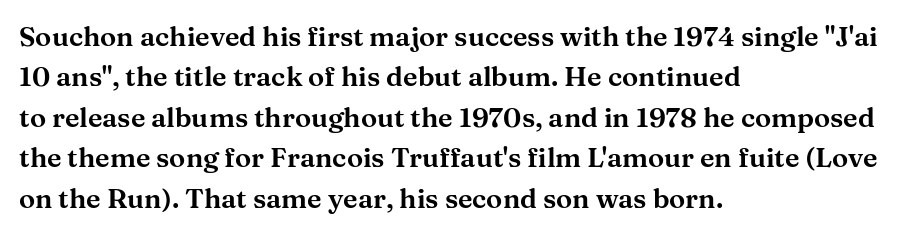
No italicization has been applied; the sample stays upright. This block has exactly the height ordinary leading produces. Students, note that the glyphs here touch the page at normal intervals. Typeset ragged right — the left edge is the straight one.
